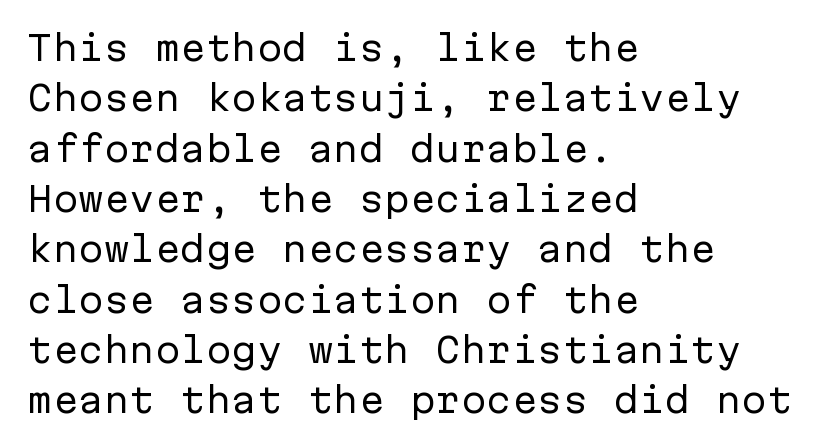
The image shows 34 px regular-weight sans-serif type, upright, monospaced; set left-aligned, normal line spacing (1.48x), normal letter spacing, not underlined; low stroke contrast and a medium x-height.
